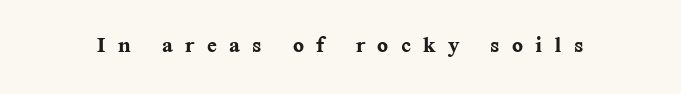
{"serif": "yes", "italic": "no", "bold": "yes", "weight": "semibold", "width": "normal", "stroke_contrast": "medium", "x_height": "medium", "monospaced": "no", "underline": "no", "letter_spacing": "wide", "letter_spacing_em": 0.42, "glyph_px": 29}
